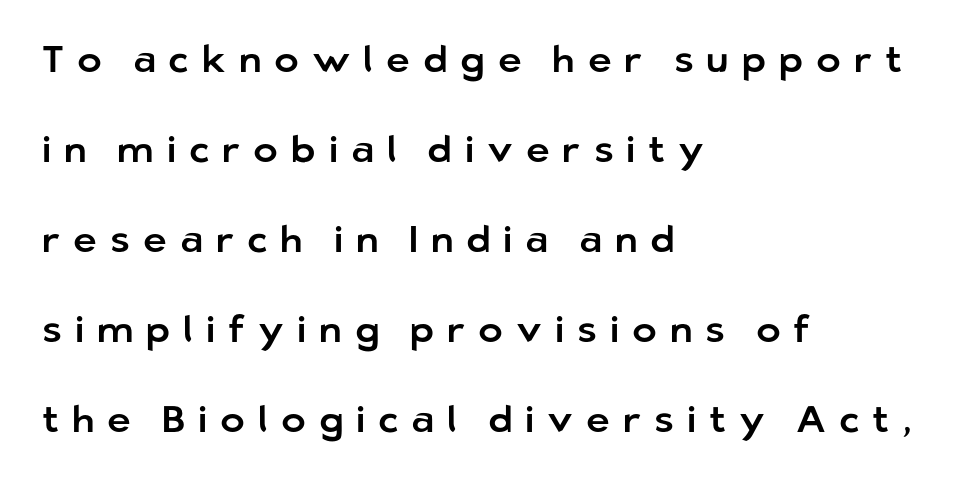
The image shows 37 px sans-serif type, upright; set left-aligned, loose line spacing (2.43x), unusually wide letter spacing (+0.35 em), not underlined; low stroke contrast and a medium x-height.
